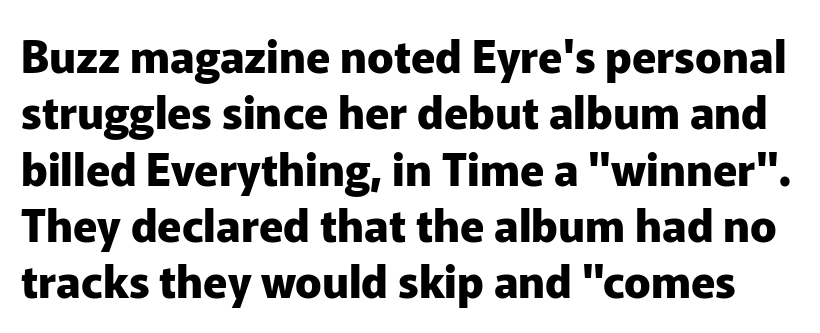
{"serif": "no", "italic": "no", "bold": "yes", "weight": "heavy", "width": "normal", "stroke_contrast": "low", "x_height": "medium", "monospaced": "no", "underline": "no", "line_spacing": "normal", "line_spacing_ratio": 1.28, "letter_spacing": "normal", "letter_spacing_em": 0.0, "glyph_px": 44}
